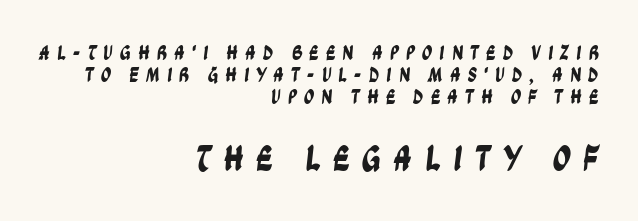
The image shows 37 px condensed sans-serif type; set right-aligned, tight line spacing (1.04x), unusually wide letter spacing (+0.32 em), not underlined; the second (bottom) block is 1.76x larger; low stroke contrast and a large x-height.
